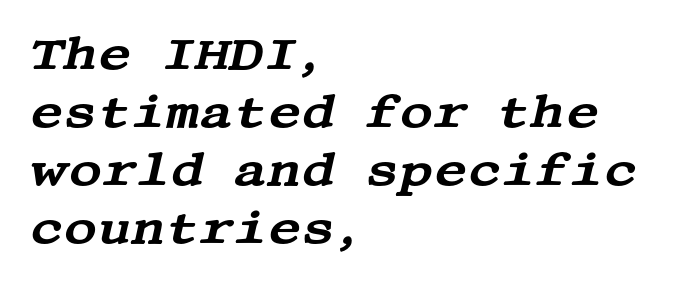
{"serif": "yes", "italic": "yes", "lean": "right", "slant_degrees": 13, "width": "wide", "stroke_contrast": "medium", "x_height": "large", "underline": "no", "align": "left", "line_spacing": "normal", "line_spacing_ratio": 1.26, "letter_spacing": "normal", "letter_spacing_em": 0.0, "glyph_px": 46}
